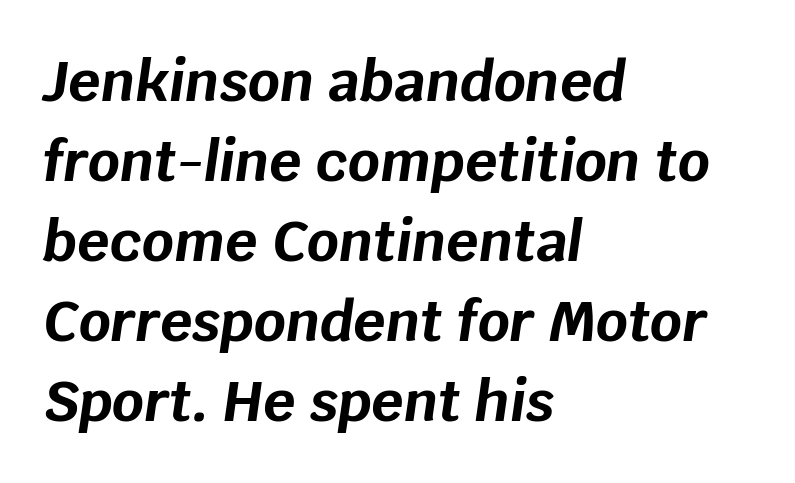
The image shows 56 px bold type, italic (leaning right); set left-aligned, normal line spacing (1.43x), normal letter spacing, not underlined; low stroke contrast and a large x-height.
